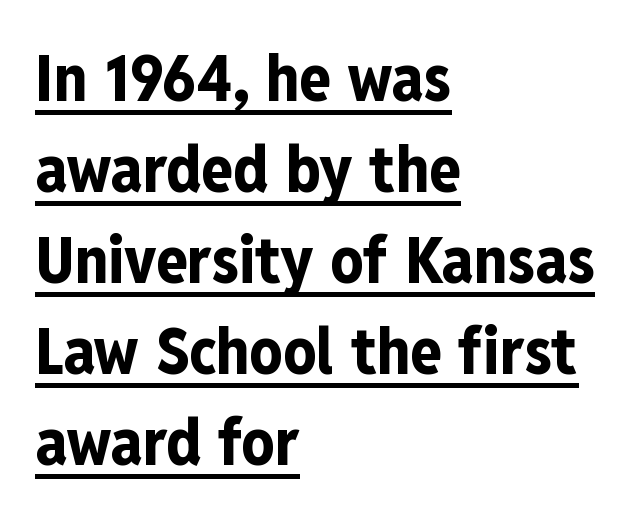
Italic: no, the glyphs are upright roman. The face used here is proportionally spaced, like ordinary book or web type. Strokes here are thick enough to call this a true bold. Regular leading.
